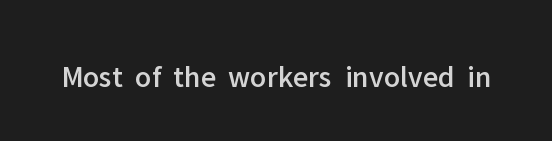
{"serif": "no", "italic": "no", "width": "normal", "stroke_contrast": "low", "x_height": "medium", "monospaced": "no", "underline": "no", "letter_spacing": "normal", "letter_spacing_em": 0.0, "glyph_px": 31}
